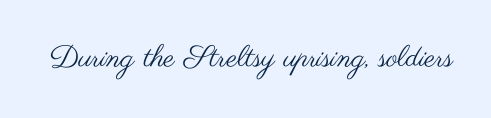
The letters carry no serifs — their stems end cleanly without finishing strokes. A typesetter would call this proportional, since set widths differ per character. A bare baseline throughout the passage. Is the stroke heavy? The answer is a plain regular-or-lighter. Students, note that the glyphs here touch the page at normal intervals.
